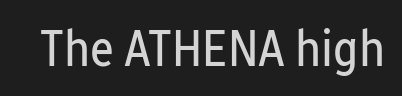
The image shows 51 px regular-weight, condensed sans-serif type, upright; set normal letter spacing, not underlined; low stroke contrast and a medium x-height.
